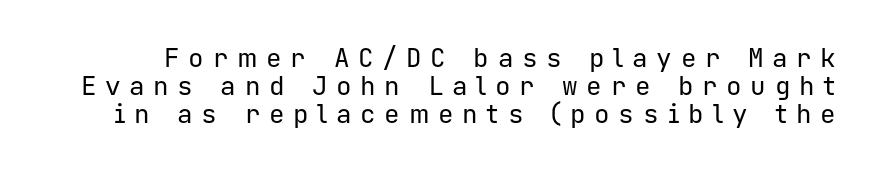
Q: Is the text bold? A: No.
Q: Is the text italic (slanted)? A: No, it is upright.
Q: Is the text underlined? A: No.
Q: Is the spacing between letters normal or unusually wide? A: Unusually wide.
Q: Is the spacing between lines tight, normal or loose? A: Tight.
